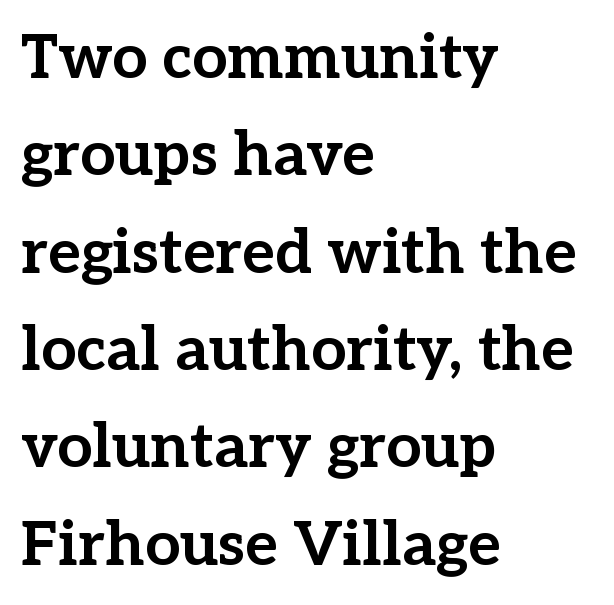
{"serif": "yes", "italic": "no", "bold": "yes", "weight": "bold", "width": "normal", "stroke_contrast": "low", "x_height": "medium", "monospaced": "no", "underline": "no", "align": "left", "line_spacing": "normal", "line_spacing_ratio": 1.57, "letter_spacing": "normal", "letter_spacing_em": 0.0, "glyph_px": 62}
